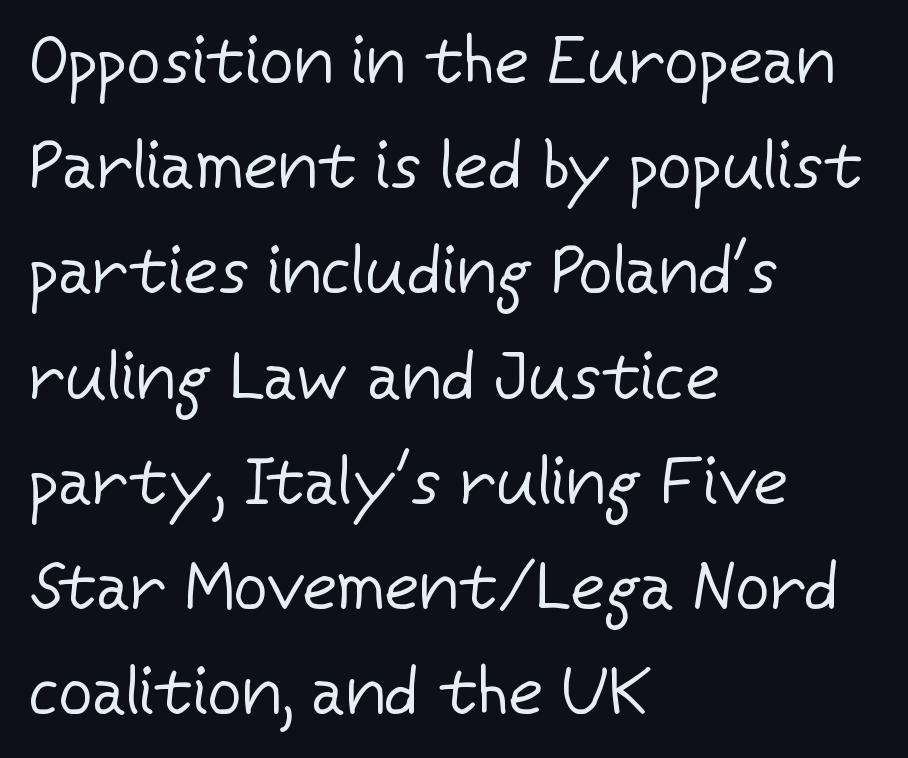
{"serif": "no", "italic": "no", "bold": "no", "weight": "regular", "width": "normal", "stroke_contrast": "low", "x_height": "medium", "monospaced": "no", "underline": "no", "align": "left", "line_spacing": "normal", "line_spacing_ratio": 1.57, "letter_spacing": "normal", "letter_spacing_em": 0.0, "glyph_px": 67}
